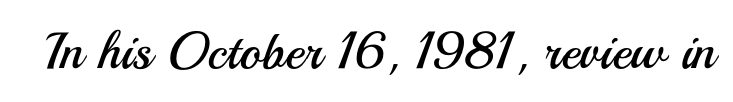
A typesetter would label this face a sans. In terms of letterspacing, this is plain default setting. These lines are rendered in a variable-pitch font. These glyphs show unthickened strokes, regular width or finer.
